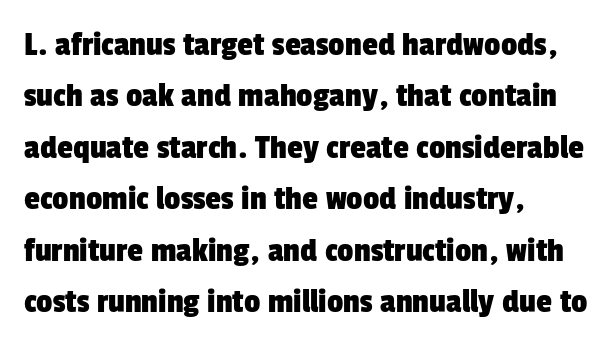
The image shows 36 px condensed sans-serif type; set left-aligned, normal line spacing (1.43x), normal letter spacing, not underlined; low stroke contrast and a medium x-height.
